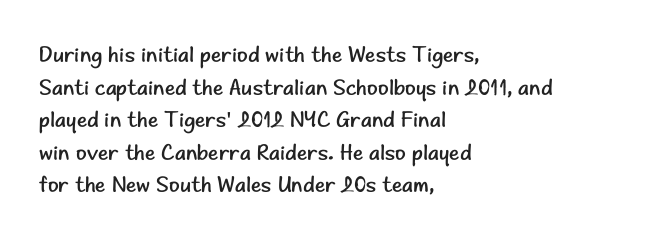
Q: Is the text bold? A: No.
Q: Is the text italic (slanted)? A: No, it is upright.
Q: Is the text underlined? A: No.
Q: How is the paragraph aligned? A: Left-aligned.
Q: Is the spacing between letters normal or unusually wide? A: Normal.
Q: Is the spacing between lines tight, normal or loose? A: Normal.
